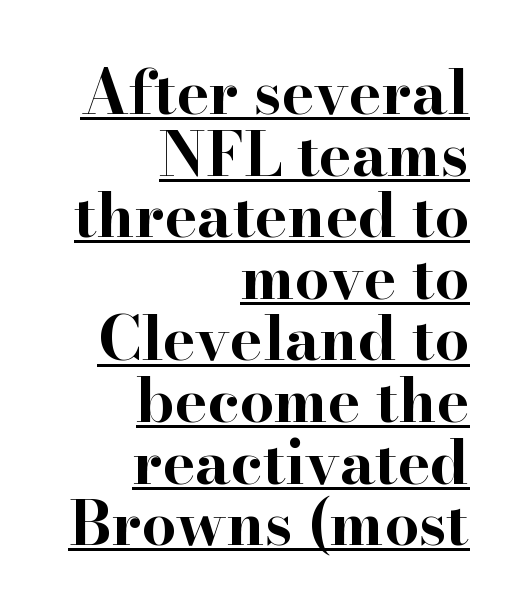
Q: Is the text bold? A: Yes.
Q: Is the text italic (slanted)? A: No, it is upright.
Q: Is the typeface a serif or a sans-serif typeface? A: Serif.
Q: Is the text underlined? A: Yes.
Q: How is the paragraph aligned? A: Right-aligned.
Q: Is the spacing between letters normal or unusually wide? A: Normal.
Q: Is the spacing between lines tight, normal or loose? A: Tight.
Q: Width (condensed, normal, or wide)? A: Wide.
Q: Stroke contrast? A: High.
Q: x-height? A: Small.
Q: Monospaced? A: No.
